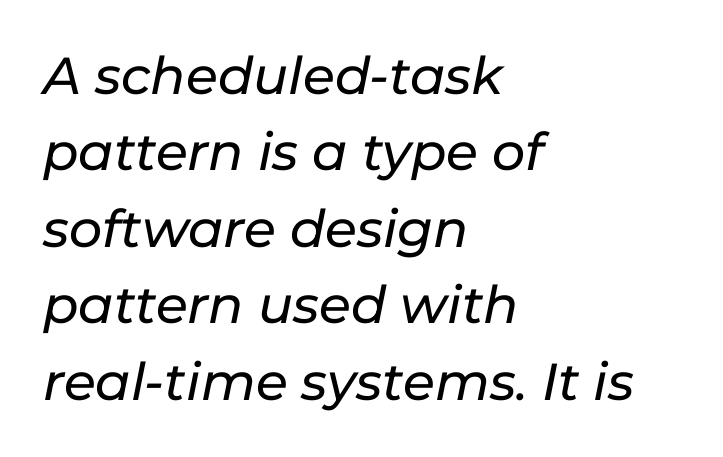
The image shows 52 px text type, italic (leaning right); set left-aligned, normal line spacing (1.47x), normal letter spacing, not underlined; low stroke contrast and a medium x-height.
